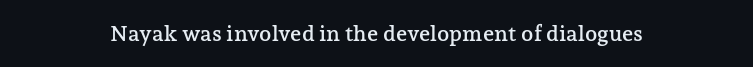
{"italic": "no", "underline": "no", "align": "center", "letter_spacing": "normal", "letter_spacing_em": 0.0, "glyph_px": 22}
